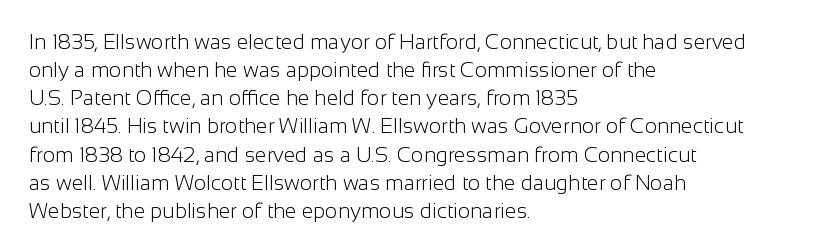
The image shows 21 px text type, upright; set left-aligned, normal line spacing (1.34x), normal letter spacing, not underlined.
